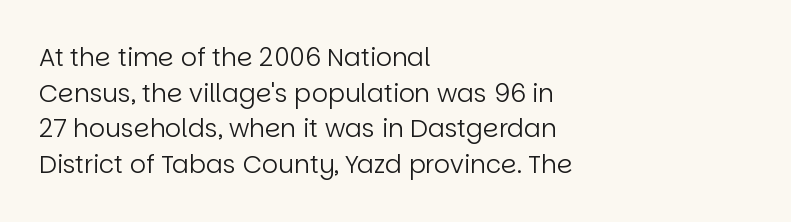
Q: Is the text bold? A: No.
Q: Is the text italic (slanted)? A: No, it is upright.
Q: Is the text underlined? A: No.
Q: How is the paragraph aligned? A: Left-aligned.
Q: Is the spacing between letters normal or unusually wide? A: Normal.
Q: Is the spacing between lines tight, normal or loose? A: Normal.
